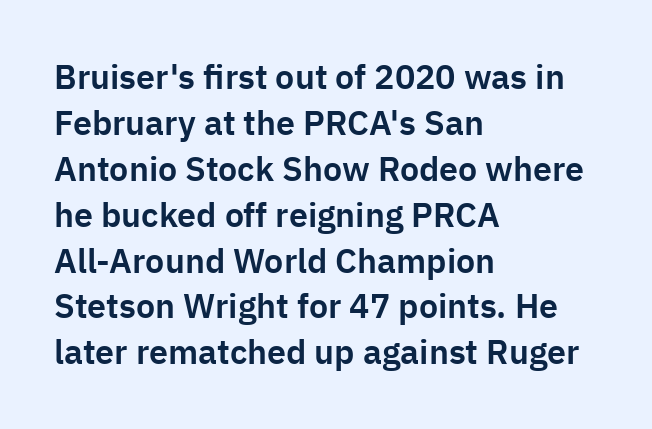
{"serif": "no", "italic": "no", "width": "normal", "stroke_contrast": "low", "x_height": "medium", "monospaced": "no", "underline": "no", "align": "left", "line_spacing": "normal", "line_spacing_ratio": 1.35, "letter_spacing": "normal", "letter_spacing_em": 0.0, "glyph_px": 34}
